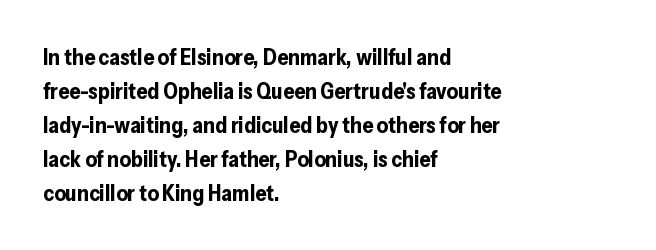
The lettering holds an erect, upright posture throughout. No word sits above an underline. Thick stems and heavy bowls — unmistakably bold. How are the letters spaced? Ordinarily, with no added tracking. Line beginnings align vertically; line endings do not.
